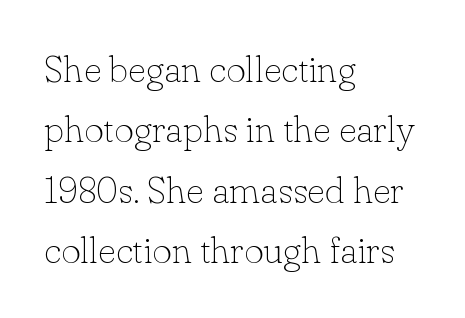
Q: Is the text bold? A: No.
Q: Is the text italic (slanted)? A: No, it is upright.
Q: Is the typeface a serif or a sans-serif typeface? A: Serif.
Q: Is the text underlined? A: No.
Q: How is the paragraph aligned? A: Left-aligned.
Q: Is the spacing between letters normal or unusually wide? A: Normal.
Q: Is the spacing between lines tight, normal or loose? A: Normal.
Q: Width (condensed, normal, or wide)? A: Normal.
Q: Stroke contrast? A: Low.
Q: x-height? A: Small.
Q: Monospaced? A: No.
